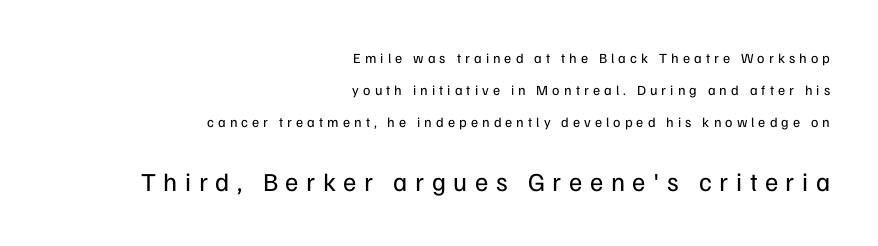
The image shows 26 px text type, upright; set right-aligned, loose line spacing (2.27x), unusually wide letter spacing (+0.29 em), not underlined; the second (bottom) block is 1.86x larger.
